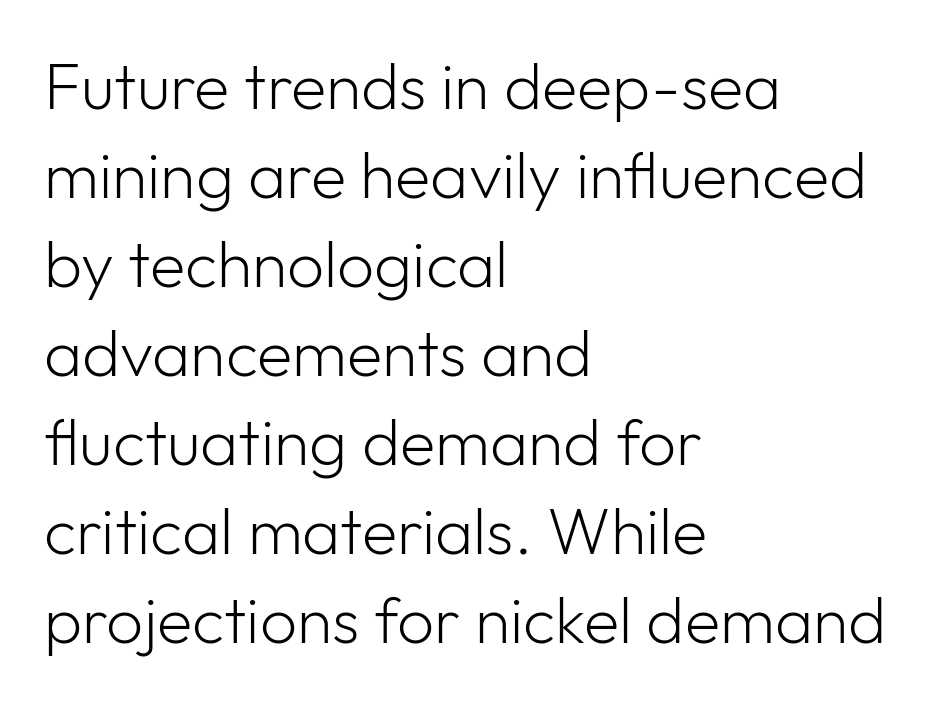
{"serif": "no", "italic": "no", "bold": "no", "weight": "light", "width": "normal", "stroke_contrast": "low", "x_height": "medium", "monospaced": "no", "underline": "no", "align": "left", "line_spacing": "normal", "line_spacing_ratio": 1.37, "letter_spacing": "normal", "letter_spacing_em": 0.0, "glyph_px": 65}
